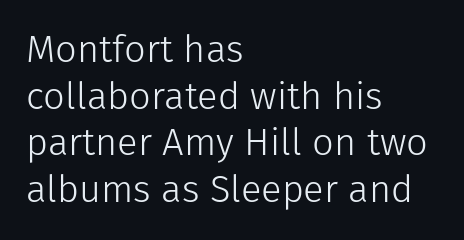
Q: Is the text bold? A: No.
Q: Is the text italic (slanted)? A: No, it is upright.
Q: Is the typeface a serif or a sans-serif typeface? A: Sans-serif.
Q: Is the text underlined? A: No.
Q: How is the paragraph aligned? A: Left-aligned.
Q: Is the spacing between letters normal or unusually wide? A: Normal.
Q: Width (condensed, normal, or wide)? A: Normal.
Q: Stroke contrast? A: Low.
Q: x-height? A: Medium.
Q: Monospaced? A: No.
